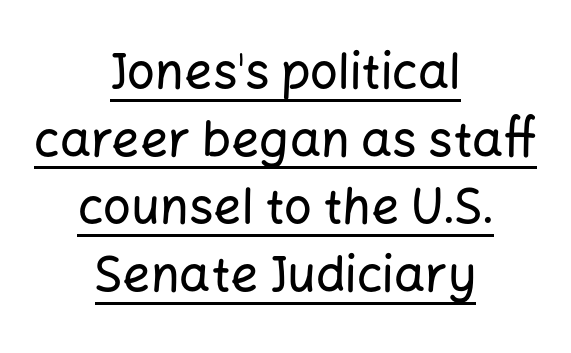
{"serif": "no", "italic": "no", "width": "normal", "stroke_contrast": "low", "x_height": "medium", "monospaced": "no", "underline": "yes", "align": "center", "line_spacing": "normal", "line_spacing_ratio": 1.38, "letter_spacing": "normal", "letter_spacing_em": 0.0, "glyph_px": 49}
